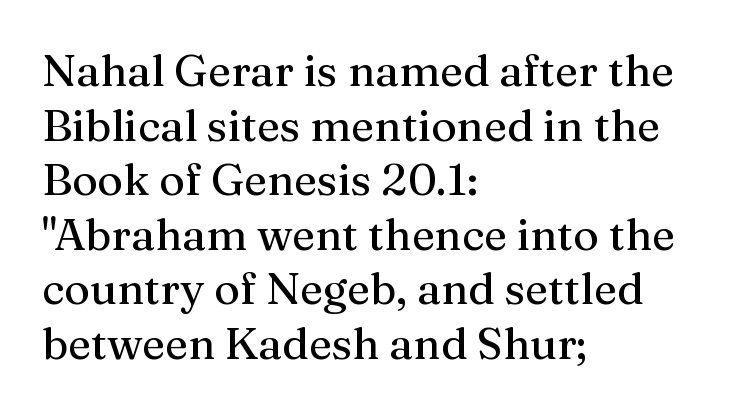
The image shows 44 px serif type, upright; set left-aligned, line spacing 1.24x, normal letter spacing, not underlined; medium stroke contrast and a medium x-height.
